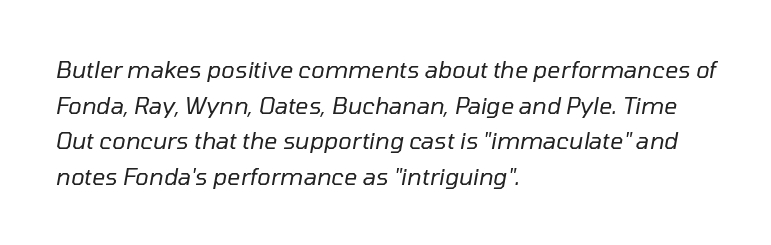
{"italic": "yes", "lean": "right", "slant_degrees": 10, "bold": "no", "underline": "no", "align": "left", "line_spacing": "normal", "line_spacing_ratio": 1.55, "letter_spacing": "normal", "letter_spacing_em": 0.0, "glyph_px": 23}
